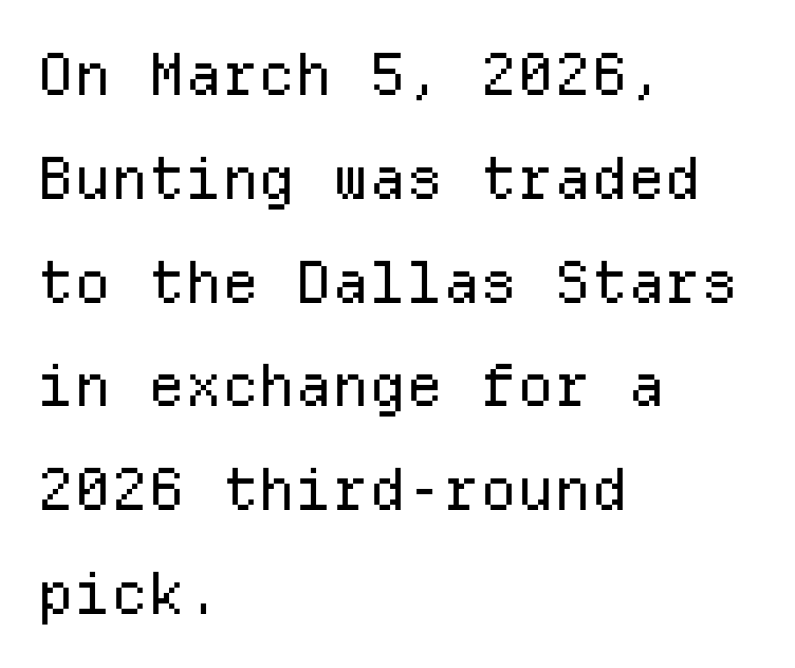
The baseline area is clear. The rendering shows plain stroke endings on the letterforms — a sans-serif design. No extra tracking has been applied to these lines. Quick note: not italic, upright. Line starts are locked; line ends wander. Note the uniform advance width — an 'i' takes as much space as an 'm'.
